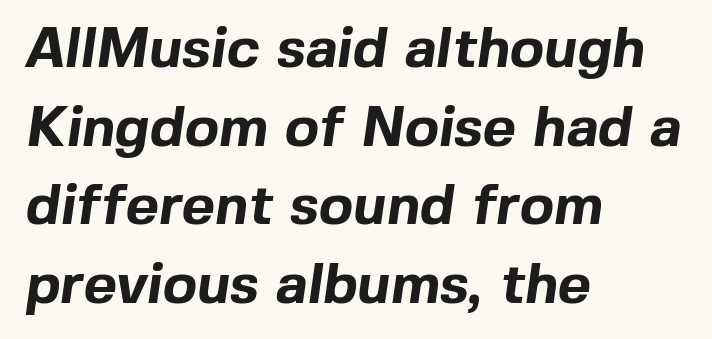
Q: Is the text bold? A: Yes.
Q: Is the typeface a serif or a sans-serif typeface? A: Sans-serif.
Q: Is the text underlined? A: No.
Q: How is the paragraph aligned? A: Left-aligned.
Q: Is the spacing between letters normal or unusually wide? A: Normal.
Q: Is the spacing between lines tight, normal or loose? A: Normal.
Q: Width (condensed, normal, or wide)? A: Normal.
Q: x-height? A: Medium.
Q: Monospaced? A: No.
